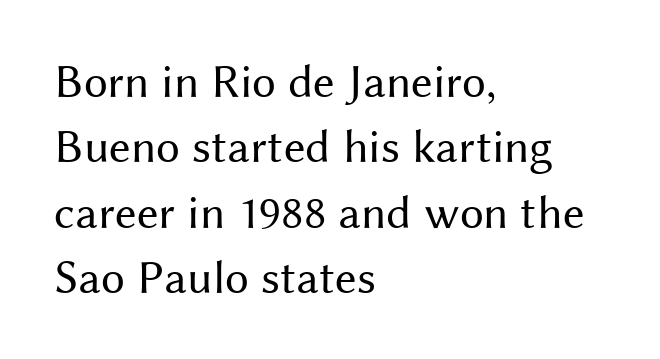
Q: Is the text bold? A: No.
Q: Is the text italic (slanted)? A: No, it is upright.
Q: Is the typeface a serif or a sans-serif typeface? A: Sans-serif.
Q: Is the text underlined? A: No.
Q: How is the paragraph aligned? A: Left-aligned.
Q: Is the spacing between letters normal or unusually wide? A: Normal.
Q: Is the spacing between lines tight, normal or loose? A: Normal.
Q: Width (condensed, normal, or wide)? A: Normal.
Q: Stroke contrast? A: Medium.
Q: x-height? A: Medium.
Q: Monospaced? A: No.
